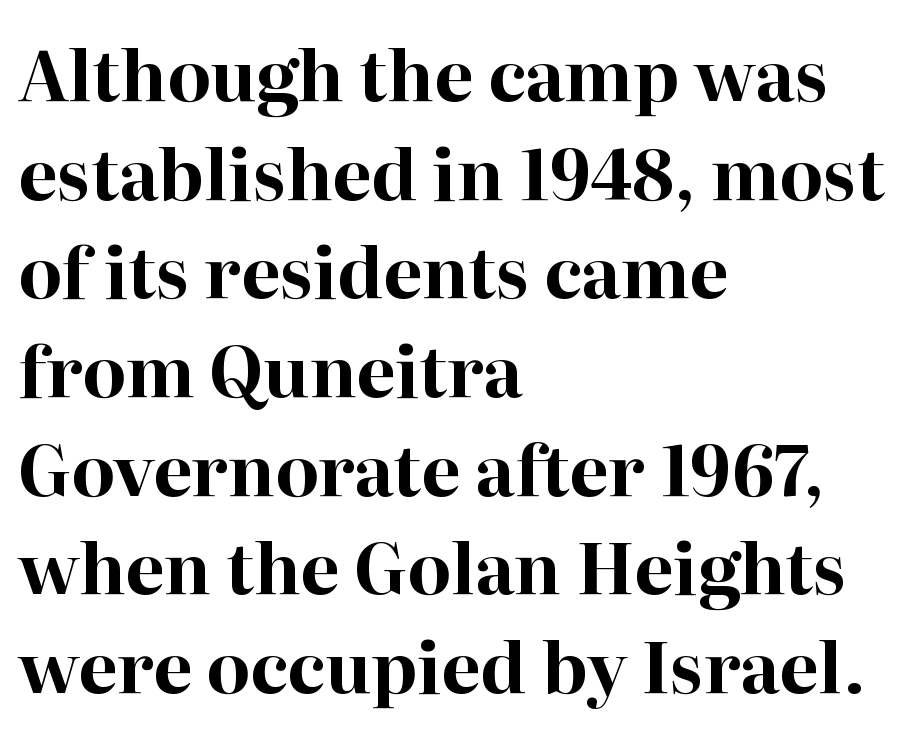
The image shows 70 px bold serif type, upright; set left-aligned, normal line spacing (1.41x), normal letter spacing, not underlined; high stroke contrast and a medium x-height.
